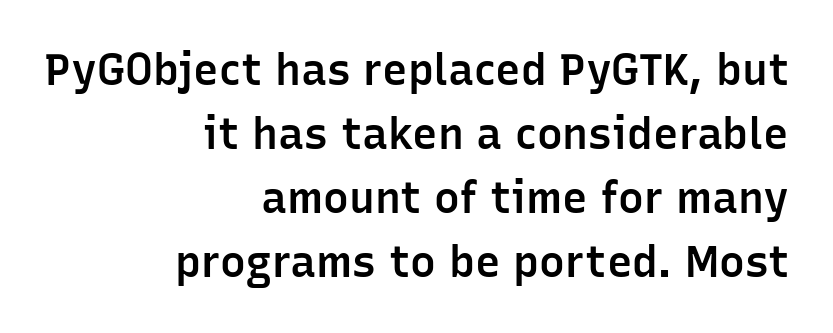
Q: Is the text bold? A: Semi-bold.
Q: Is the text italic (slanted)? A: No, it is upright.
Q: Is the typeface a serif or a sans-serif typeface? A: Sans-serif.
Q: Is the text underlined? A: No.
Q: How is the paragraph aligned? A: Right-aligned.
Q: Is the spacing between letters normal or unusually wide? A: Normal.
Q: Is the spacing between lines tight, normal or loose? A: Normal.
Q: Width (condensed, normal, or wide)? A: Normal.
Q: Stroke contrast? A: Low.
Q: x-height? A: Medium.
Q: Monospaced? A: No.
